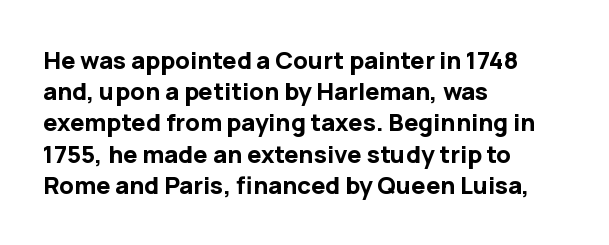
Q: Is the text bold? A: Yes.
Q: Is the text italic (slanted)? A: No, it is upright.
Q: Is the text underlined? A: No.
Q: How is the paragraph aligned? A: Left-aligned.
Q: Is the spacing between letters normal or unusually wide? A: Normal.
Q: Is the spacing between lines tight, normal or loose? A: Normal.
